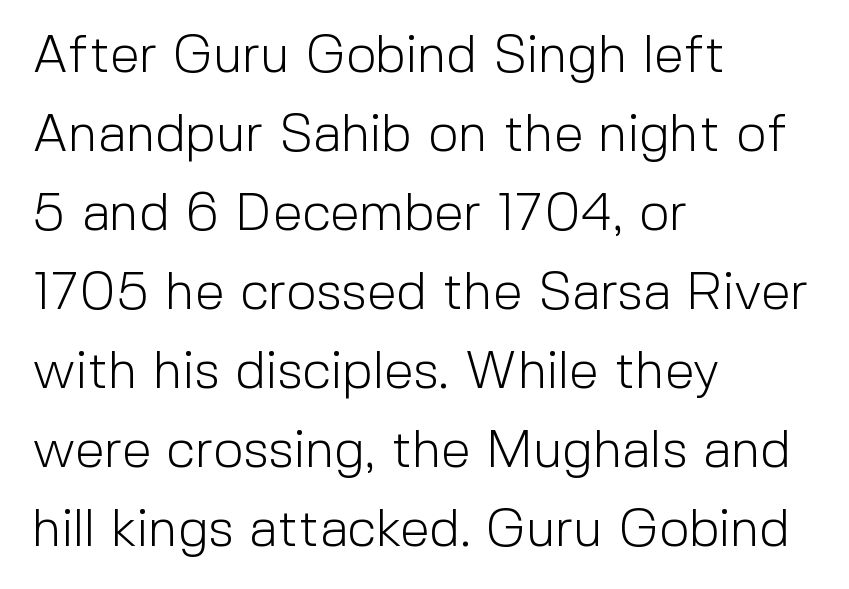
Q: Is the text bold? A: No.
Q: Is the text italic (slanted)? A: No, it is upright.
Q: Is the typeface a serif or a sans-serif typeface? A: Sans-serif.
Q: Is the text underlined? A: No.
Q: How is the paragraph aligned? A: Left-aligned.
Q: Is the spacing between letters normal or unusually wide? A: Normal.
Q: Is the spacing between lines tight, normal or loose? A: Normal.
Q: Width (condensed, normal, or wide)? A: Normal.
Q: x-height? A: Medium.
Q: Monospaced? A: No.
